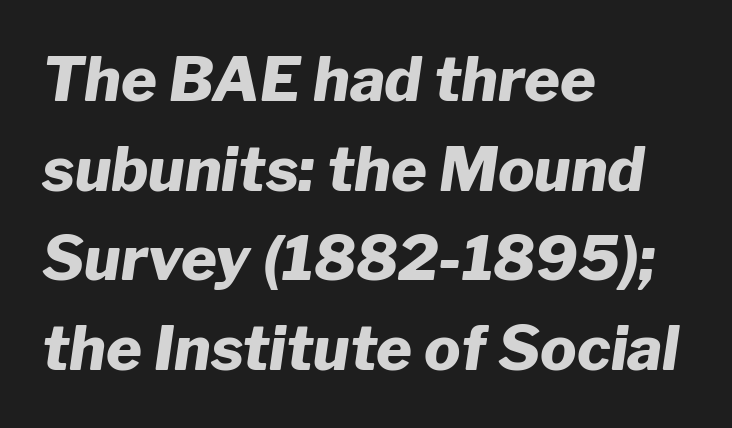
Vertical spacing — default. The glyphs have the mass of a bold cut. Proportional: the letters do not fall into vertical columns. Look at the tracking — it's just the regular setting, nothing added.
